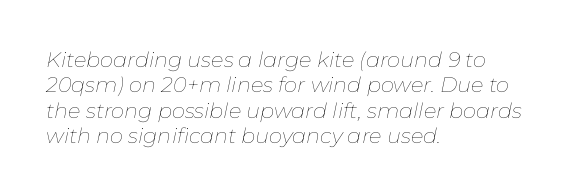
Q: Is the text bold? A: No.
Q: Is the text italic (slanted)? A: Yes, it leans right by about 11 degrees.
Q: Is the text underlined? A: No.
Q: How is the paragraph aligned? A: Left-aligned.
Q: Is the spacing between letters normal or unusually wide? A: Normal.
